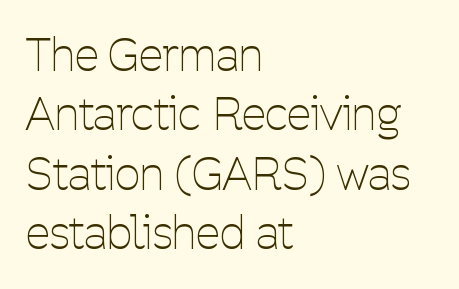
Line starts are locked; line ends wander. The string is rendered with underlining switched off. Weight class: somewhere from thin through regular. Italic? Not at all — the glyphs are vertical. Words appear dense and cohesive because spacing is normal. You can tell from the bare stems that sans-serif type was used.
